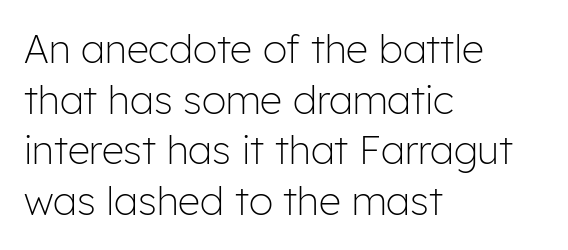
{"serif": "no", "italic": "no", "bold": "no", "weight": "light", "width": "normal", "stroke_contrast": "low", "x_height": "medium", "monospaced": "no", "underline": "no", "align": "left", "line_spacing": "normal", "line_spacing_ratio": 1.3, "letter_spacing": "normal", "letter_spacing_em": 0.0, "glyph_px": 39}
